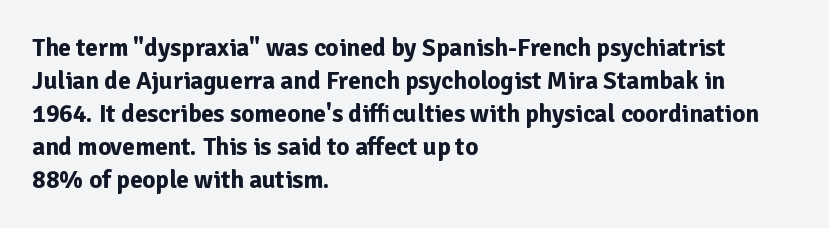
{"italic": "no", "bold": "yes", "underline": "no", "align": "left", "line_spacing": "normal", "line_spacing_ratio": 1.32, "letter_spacing": "normal", "letter_spacing_em": 0.0, "glyph_px": 25}
